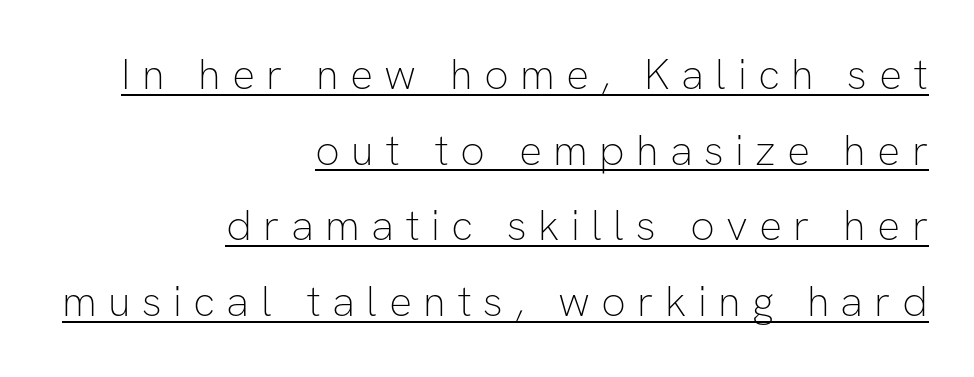
{"serif": "no", "italic": "no", "bold": "no", "weight": "thin", "width": "normal", "stroke_contrast": "low", "x_height": "medium", "monospaced": "no", "underline": "yes", "align": "right", "line_spacing_ratio": 1.76, "letter_spacing": "wide", "letter_spacing_em": 0.26, "glyph_px": 43}
